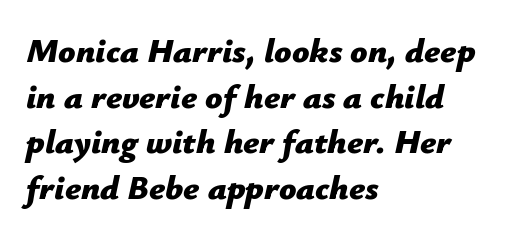
{"italic": "yes", "lean": "right", "slant_degrees": 12, "bold": "yes", "weight": "bold", "width": "normal", "stroke_contrast": "low", "x_height": "medium", "monospaced": "no", "underline": "no", "align": "left", "line_spacing": "normal", "line_spacing_ratio": 1.34, "letter_spacing": "normal", "letter_spacing_em": 0.0, "glyph_px": 34}
